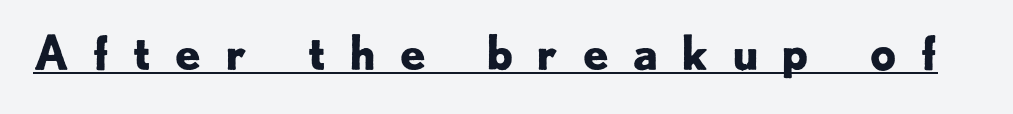
{"serif": "no", "italic": "no", "bold": "yes", "weight": "bold", "width": "normal", "stroke_contrast": "low", "x_height": "small", "monospaced": "no", "underline": "yes", "letter_spacing": "wide", "letter_spacing_em": 0.48, "glyph_px": 47}
